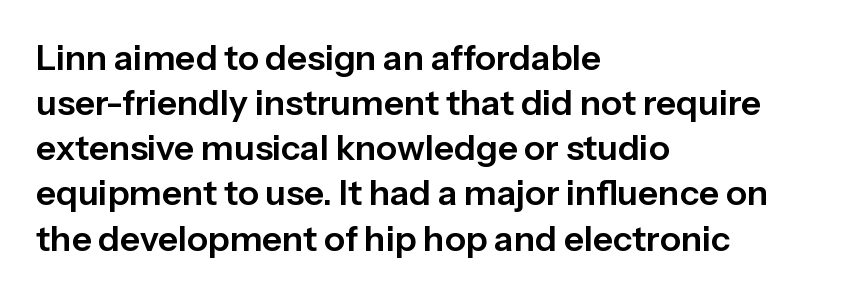
The image shows 35 px sans-serif type, upright; set left-aligned, normal line spacing (1.29x), normal letter spacing, not underlined; low stroke contrast and a medium x-height.
